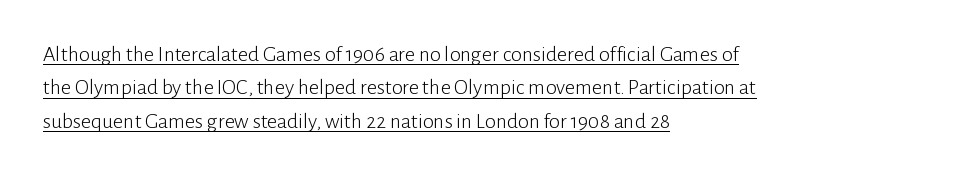
Characters remain perfectly vertical along every line. Is there an underline? Yes — a line sits under the letters. Each new line begins a customary step beneath the previous one. The setting favours the left margin, as ordinary paragraphs usually do. Nothing unusual about the tracking: characters are spaced as the font intends. The strokes are not fattened; the text isn't bold.
